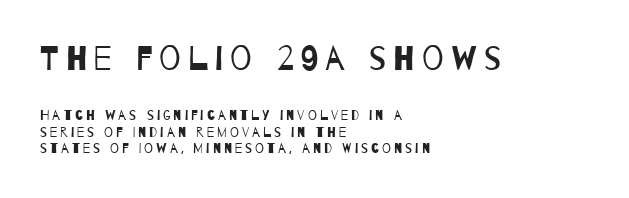
{"serif": "no", "bold": "no", "weight": "regular", "width": "condensed", "stroke_contrast": "low", "x_height": "large", "monospaced": "no", "underline": "no", "align": "left", "line_spacing_ratio": 1.18, "letter_spacing": "wide", "letter_spacing_em": 0.21, "larger_block": "first", "size_ratio": 2.43, "glyph_px": 34}
